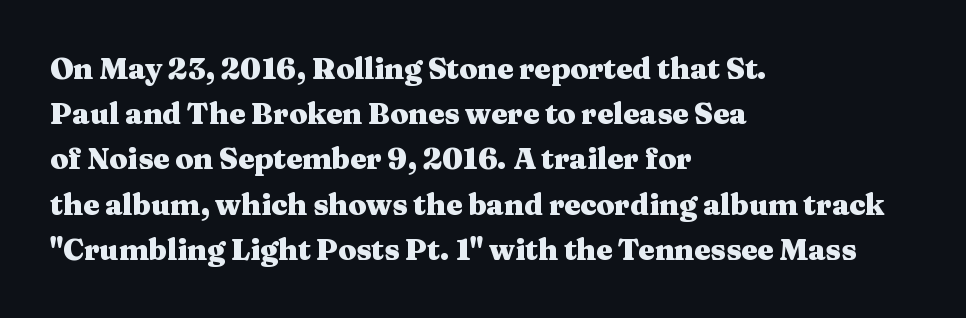
This is the regular roman posture of the typeface. Line spacing here is normal. These lines are rendered in a variable-pitch font. Does the copy run flush right? No — it runs flush left. In terms of letterspacing, this is plain default setting. Rule under the text: the space is simply empty.
